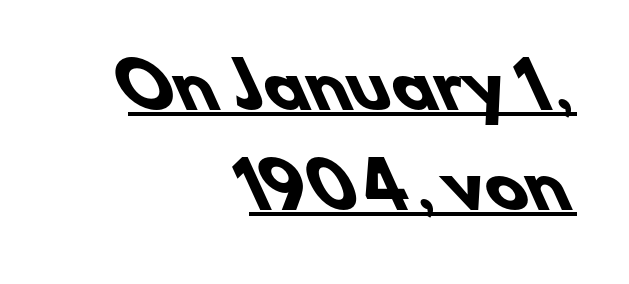
The image shows 62 px heavy sans-serif type; set right-aligned, normal line spacing (1.61x), normal letter spacing, underlined; low stroke contrast and a small x-height.
